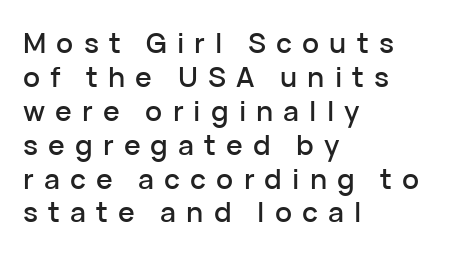
Q: Is the text italic (slanted)? A: No, it is upright.
Q: Is the typeface a serif or a sans-serif typeface? A: Sans-serif.
Q: Is the text underlined? A: No.
Q: How is the paragraph aligned? A: Left-aligned.
Q: Is the spacing between letters normal or unusually wide? A: Unusually wide.
Q: Width (condensed, normal, or wide)? A: Normal.
Q: Stroke contrast? A: Low.
Q: x-height? A: Medium.
Q: Monospaced? A: No.
